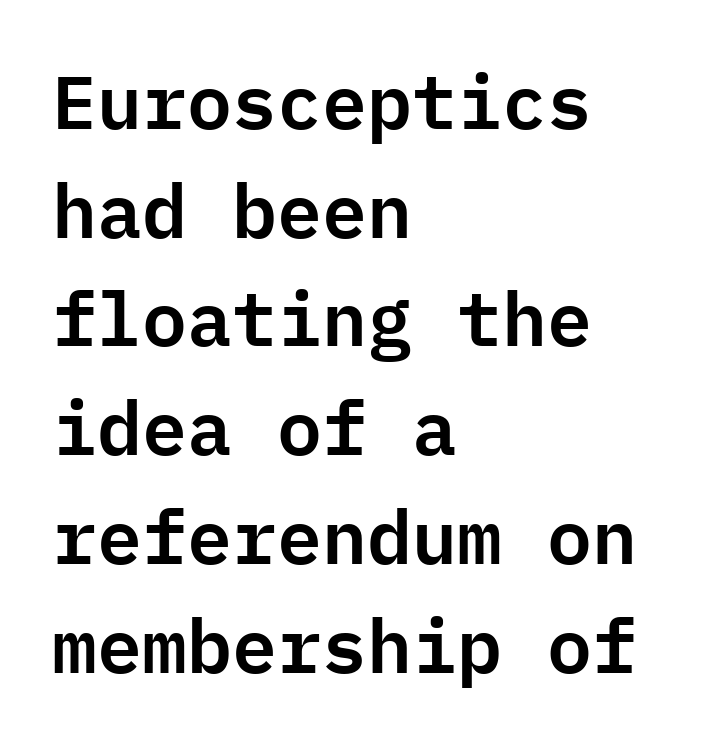
Nope, not italic — everything's standing straight. Which margin do the lines hug? The left one — the right edge is uneven. Here the designer chose a console-style face with uniform glyph widths. Nope, no serifs anywhere on these letters. In terms of letterspacing, this is plain default setting.
